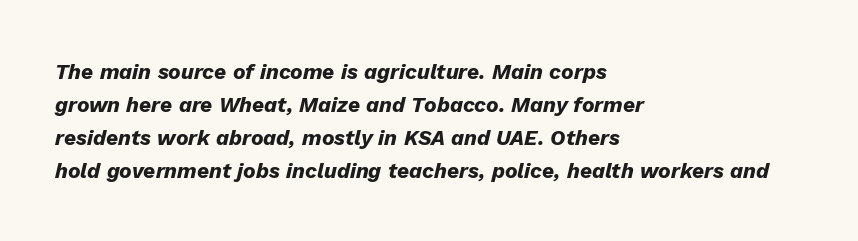
Q: Is the text bold? A: Yes.
Q: Is the text italic (slanted)? A: Yes, it leans right by about 13 degrees.
Q: Is the text underlined? A: No.
Q: How is the paragraph aligned? A: Left-aligned.
Q: Is the spacing between letters normal or unusually wide? A: Normal.
Q: Is the spacing between lines tight, normal or loose? A: Normal.
